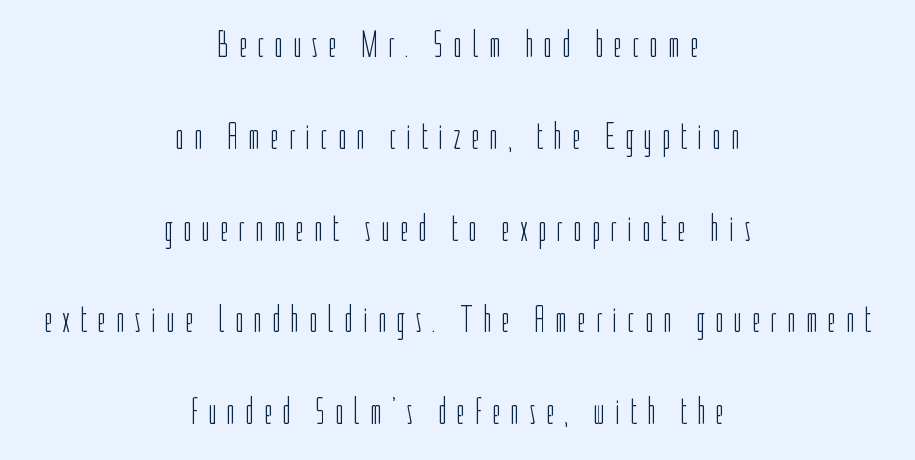
{"serif": "no", "italic": "no", "bold": "no", "weight": "light", "width": "condensed", "stroke_contrast": "low", "x_height": "medium", "monospaced": "no", "underline": "no", "align": "center", "line_spacing": "loose", "line_spacing_ratio": 2.48, "letter_spacing": "wide", "letter_spacing_em": 0.27, "glyph_px": 37}
